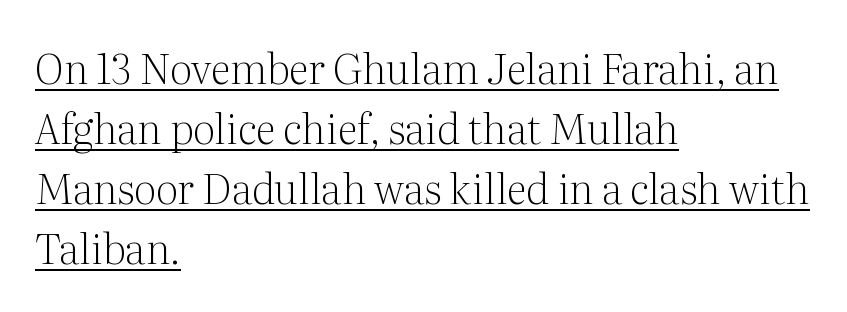
The image shows 41 px light serif type, upright; set left-aligned, normal line spacing (1.46x), normal letter spacing, underlined; medium stroke contrast and a medium x-height.
